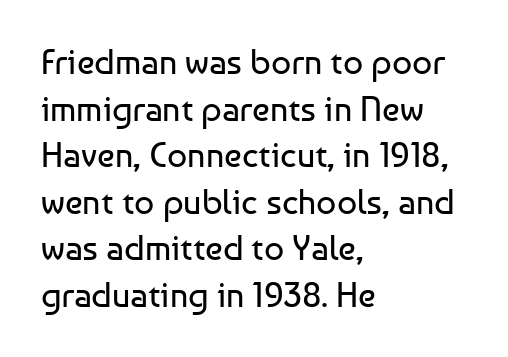
The passage is arranged the way most books set body copy — flush left. No word sits above an underline. Designer's note — italics off, roman on. These lines are rendered in a variable-pitch font.
